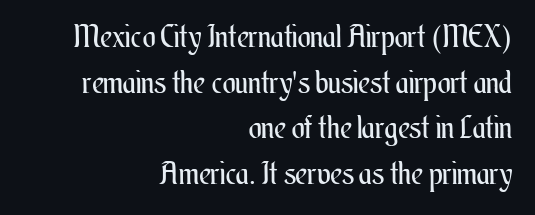
The image shows 31 px regular-weight, condensed type, upright; set right-aligned, normal line spacing (1.47x), normal letter spacing, not underlined; medium stroke contrast and a small x-height.
